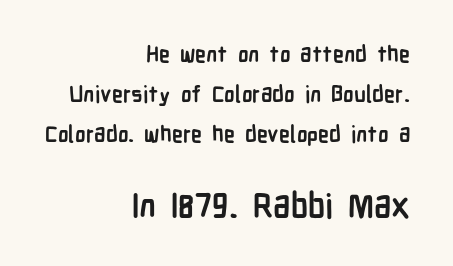
The letters sit at their default tracking, neither squeezed nor spread. This rendering employs a face without finishing strokes, i.e., a sans-serif. The typography opts for an upright posture over an oblique one. The letters in the lower block stand taller than those in the block above. This rendering uses right alignment, leaving the left contour irregular.
